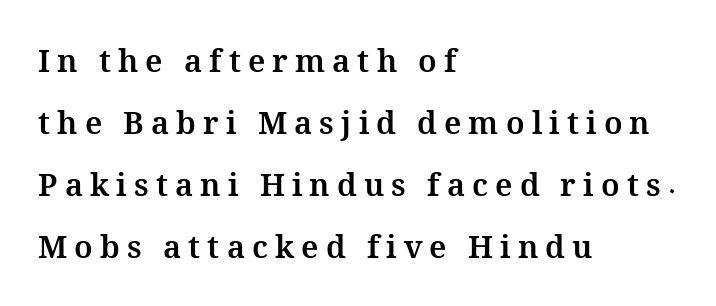
The image shows 31 px bold type, upright; set left-aligned, loose line spacing (2.0x), unusually wide letter spacing (+0.23 em), not underlined; medium stroke contrast and a medium x-height.
